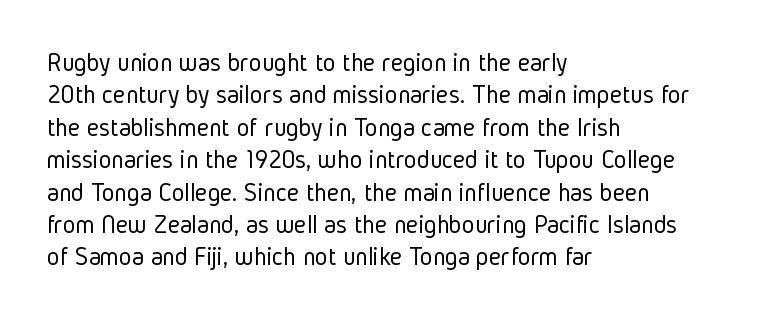
The font is comparable to plain body text, perhaps lighter. Line starts are locked; line ends wander. Nothing unusual about the tracking: characters are spaced as the font intends. The type sits square on the baseline with zero lean. Rule under the text: the space is simply empty.
